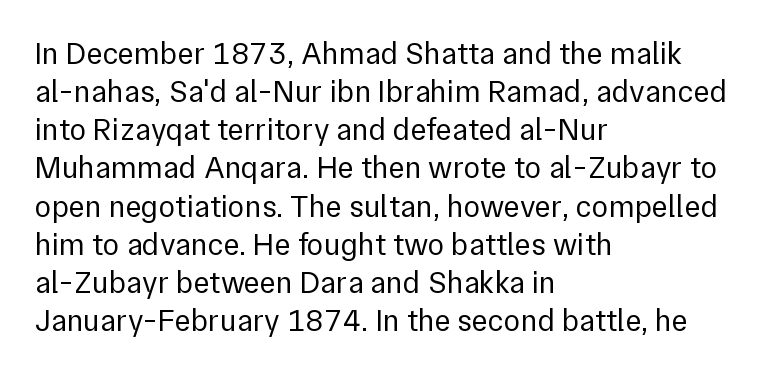
Q: Is the text bold? A: No.
Q: Is the text italic (slanted)? A: No, it is upright.
Q: Is the typeface a serif or a sans-serif typeface? A: Sans-serif.
Q: Is the text underlined? A: No.
Q: How is the paragraph aligned? A: Left-aligned.
Q: Is the spacing between letters normal or unusually wide? A: Normal.
Q: Width (condensed, normal, or wide)? A: Normal.
Q: Stroke contrast? A: Low.
Q: x-height? A: Medium.
Q: Monospaced? A: No.
